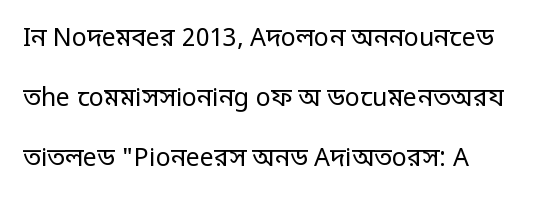
The image shows 25 px text type, upright; set left-aligned, loose line spacing (2.41x), normal letter spacing, not underlined.
